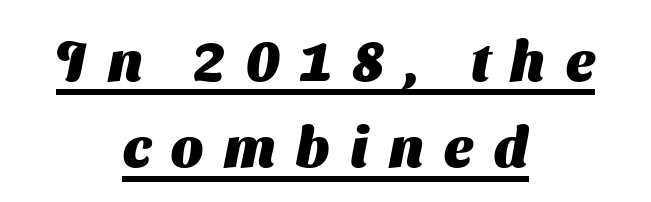
Q: Is the text bold? A: Yes.
Q: Is the typeface a serif or a sans-serif typeface? A: Sans-serif.
Q: Is the text underlined? A: Yes.
Q: How is the paragraph aligned? A: Centered.
Q: Is the spacing between letters normal or unusually wide? A: Unusually wide.
Q: Is the spacing between lines tight, normal or loose? A: Normal.
Q: Width (condensed, normal, or wide)? A: Normal.
Q: Stroke contrast? A: Medium.
Q: x-height? A: Medium.
Q: Monospaced? A: No.
